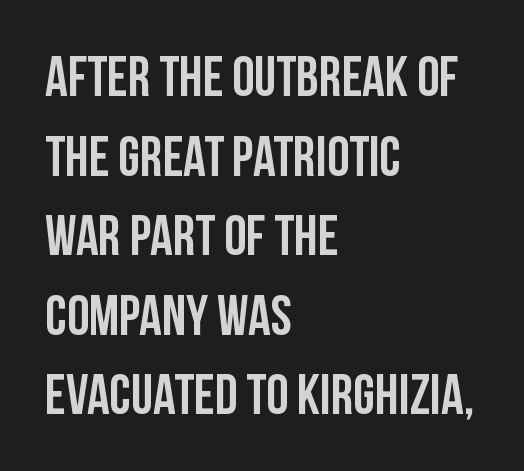
The lines in this sample share a left origin and differ only in where they stop. This rendering features lettering with no underline. The rendering uses natural spacing where letterforms have individual widths. The type sits square on the baseline with zero lean. One glance says typical: line gaps are just what's usual. Tracking here is standard; glyphs follow each other at the usual distance.
